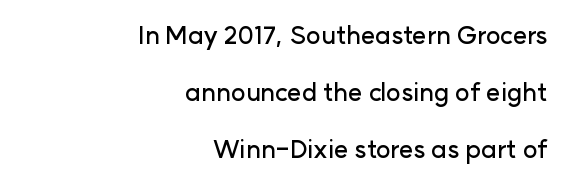
Q: Is the text italic (slanted)? A: No, it is upright.
Q: Is the text underlined? A: No.
Q: How is the paragraph aligned? A: Right-aligned.
Q: Is the spacing between letters normal or unusually wide? A: Normal.
Q: Is the spacing between lines tight, normal or loose? A: Loose.
